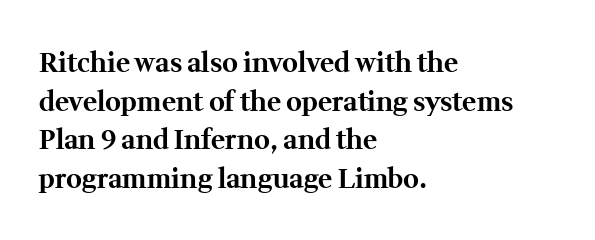
The image shows 27 px bold type, upright; set left-aligned, normal line spacing (1.43x), normal letter spacing, not underlined.
